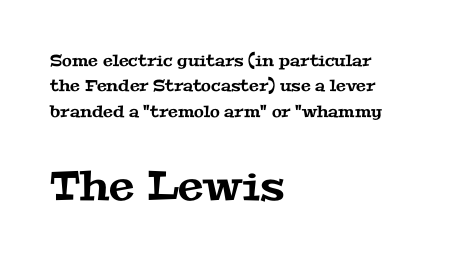
Q: Is the typeface a serif or a sans-serif typeface? A: Serif.
Q: Is the text underlined? A: No.
Q: How is the paragraph aligned? A: Left-aligned.
Q: Is the spacing between letters normal or unusually wide? A: Normal.
Q: Is the spacing between lines tight, normal or loose? A: Normal.
Q: Which block of text is set in a larger size, the first (top) or the second (bottom)? A: The second (bottom) one.
Q: Width (condensed, normal, or wide)? A: Wide.
Q: Stroke contrast? A: Medium.
Q: x-height? A: Medium.
Q: Monospaced? A: No.
